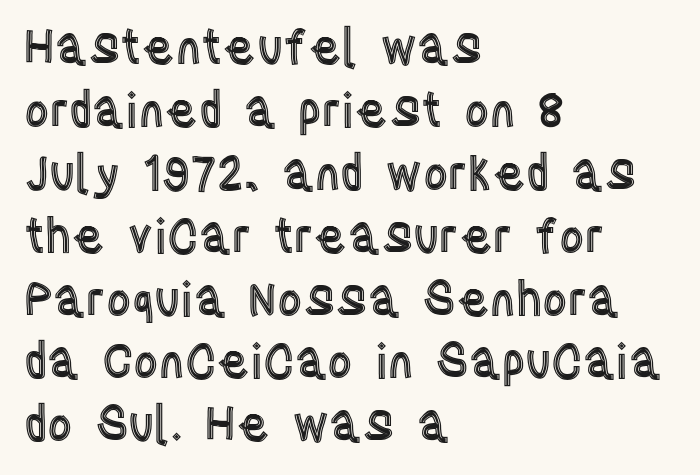
Q: Is the text italic (slanted)? A: No, it is upright.
Q: Is the text underlined? A: No.
Q: How is the paragraph aligned? A: Left-aligned.
Q: Is the spacing between letters normal or unusually wide? A: Normal.
Q: Is the spacing between lines tight, normal or loose? A: Normal.
Q: Width (condensed, normal, or wide)? A: Condensed.
Q: x-height? A: Large.
Q: Monospaced? A: No.
